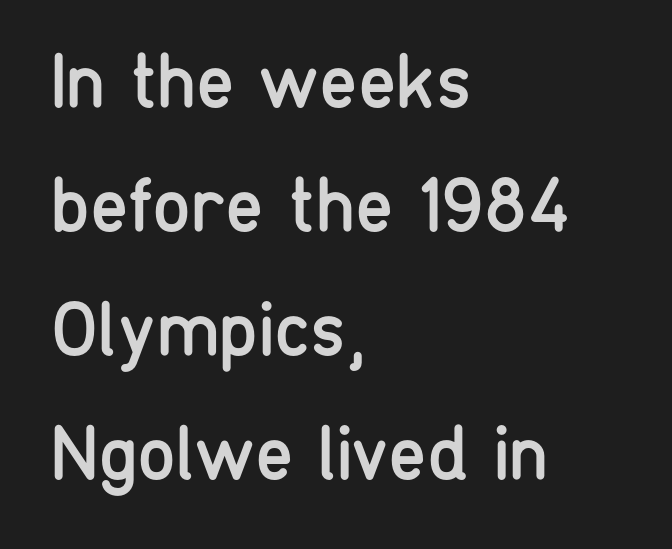
{"serif": "no", "italic": "no", "bold": "no", "weight": "regular", "width": "condensed", "stroke_contrast": "low", "x_height": "medium", "monospaced": "no", "underline": "no", "align": "left", "line_spacing": "normal", "line_spacing_ratio": 1.59, "letter_spacing": "normal", "letter_spacing_em": 0.0, "glyph_px": 78}
